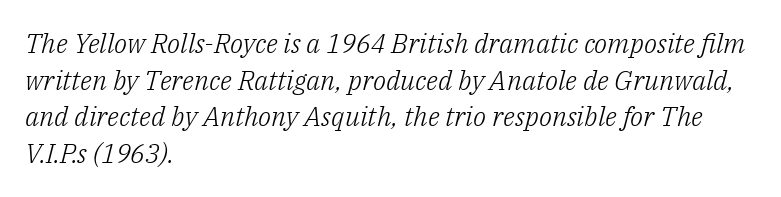
{"italic": "yes", "lean": "right", "slant_degrees": 14, "bold": "no", "underline": "no", "align": "left", "line_spacing": "normal", "line_spacing_ratio": 1.36, "letter_spacing": "normal", "letter_spacing_em": 0.0, "glyph_px": 27}
